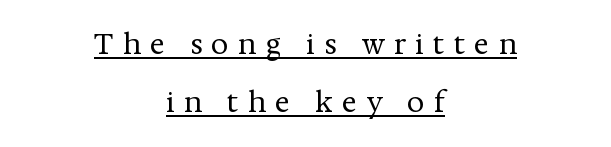
The strokes are not fattened; the text isn't bold. The glyphs in this specimen are seriffed. This sample carries an underscore along the baseline area. This is the regular roman posture of the typeface.
